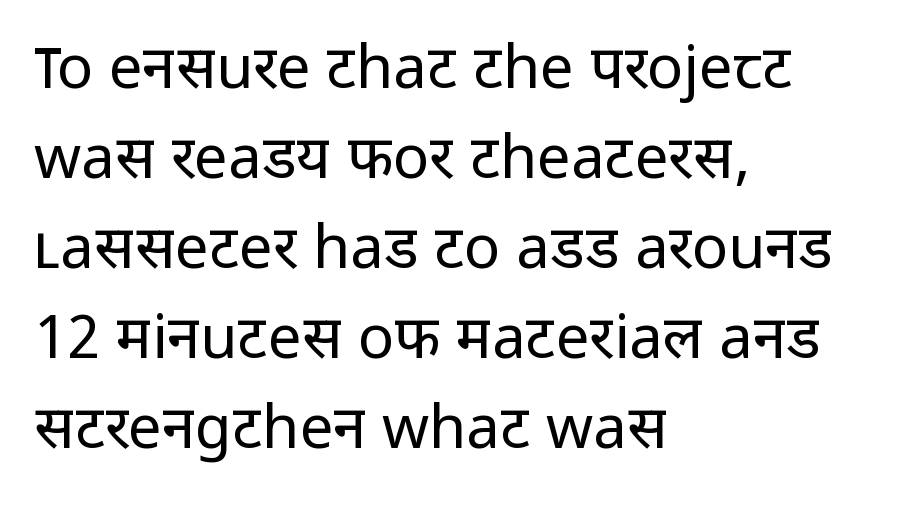
Weight: not bold — regular or lighter. Is the block centered? No — it sits flush against the left margin. These lines were composed using upright roman letters. In terms of leading, this rendering sits right in the middle. The zone under the glyphs is completely vacant. Look at the bottom of the vertical strokes: they stop flat, with no serifs.
